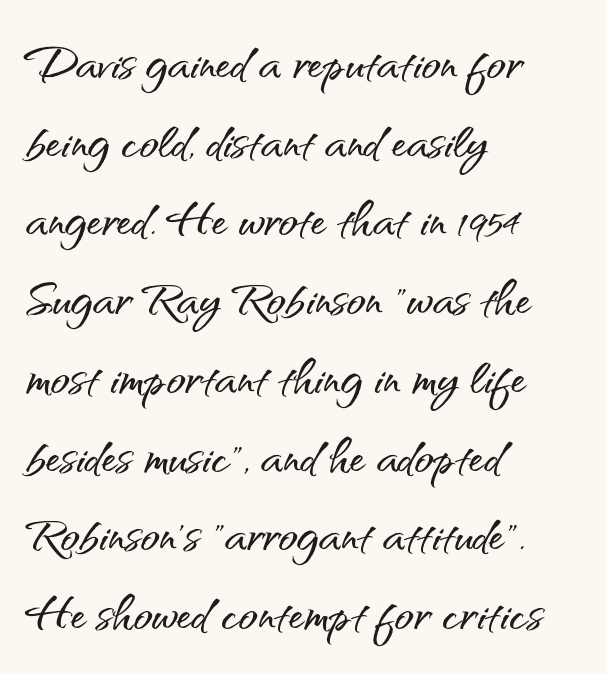
Q: Is the text italic (slanted)? A: Yes.
Q: Is the typeface a serif or a sans-serif typeface? A: Sans-serif.
Q: Is the text underlined? A: No.
Q: How is the paragraph aligned? A: Left-aligned.
Q: Is the spacing between letters normal or unusually wide? A: Normal.
Q: Is the spacing between lines tight, normal or loose? A: Normal.
Q: Width (condensed, normal, or wide)? A: Normal.
Q: Stroke contrast? A: Medium.
Q: x-height? A: Small.
Q: Monospaced? A: No.
